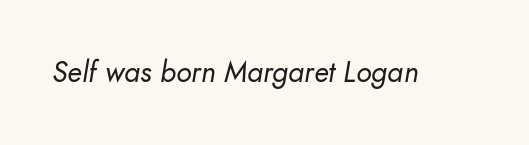
Italic: yes, the glyphs are oblique. Tracking here is standard; glyphs follow each other at the usual distance. Glance below the letters and you will spot only blank space. Is this a fixed-width face? No — the glyphs have proportional, varying widths. A light-to-regular cut is what we see here.
